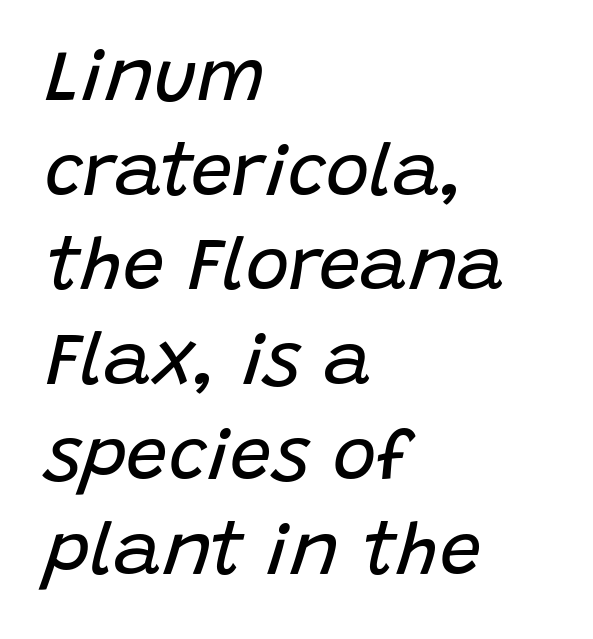
The image shows 74 px regular-weight type, italic (leaning right); set left-aligned, normal line spacing (1.28x), normal letter spacing, not underlined; low stroke contrast and a large x-height.
